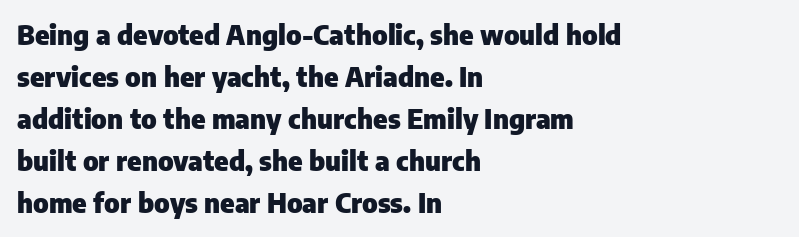
Q: Is the text bold? A: Yes.
Q: Is the text italic (slanted)? A: No, it is upright.
Q: Is the text underlined? A: No.
Q: How is the paragraph aligned? A: Left-aligned.
Q: Is the spacing between letters normal or unusually wide? A: Normal.
Q: Is the spacing between lines tight, normal or loose? A: Normal.
